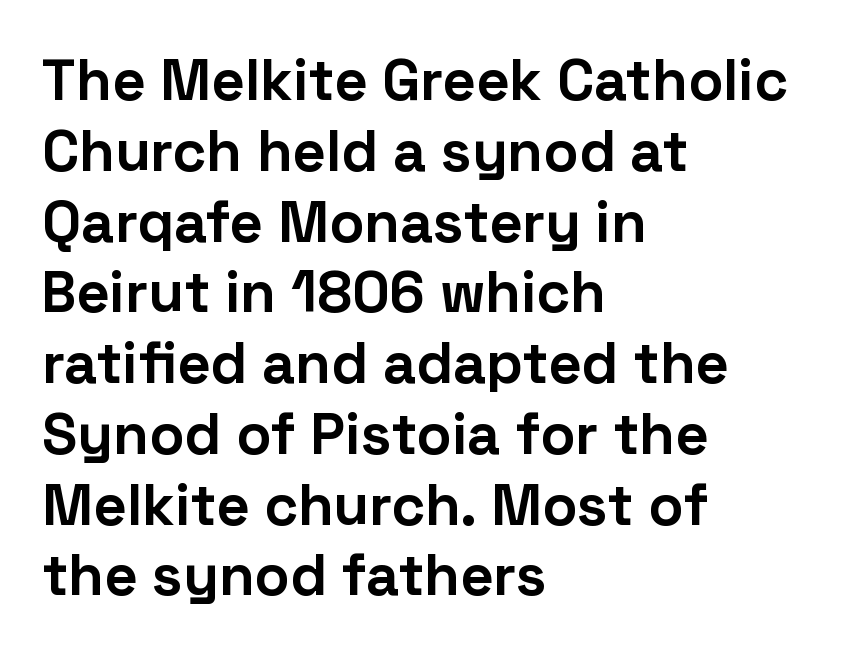
Q: Is the text bold? A: Yes.
Q: Is the text italic (slanted)? A: No, it is upright.
Q: Is the typeface a serif or a sans-serif typeface? A: Sans-serif.
Q: Is the text underlined? A: No.
Q: How is the paragraph aligned? A: Left-aligned.
Q: Is the spacing between letters normal or unusually wide? A: Normal.
Q: Width (condensed, normal, or wide)? A: Normal.
Q: Stroke contrast? A: Low.
Q: x-height? A: Medium.
Q: Monospaced? A: No.
